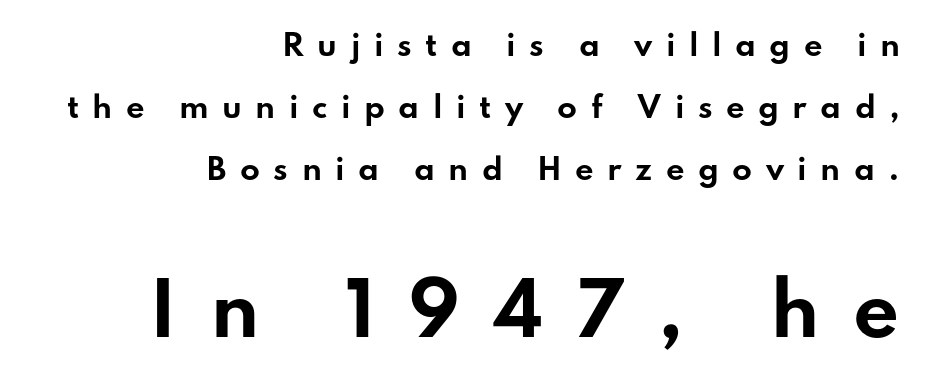
Q: Is the text bold? A: Yes.
Q: Is the text italic (slanted)? A: No, it is upright.
Q: Is the typeface a serif or a sans-serif typeface? A: Sans-serif.
Q: Is the text underlined? A: No.
Q: How is the paragraph aligned? A: Right-aligned.
Q: Is the spacing between letters normal or unusually wide? A: Unusually wide.
Q: Is the spacing between lines tight, normal or loose? A: Loose.
Q: Which block of text is set in a larger size, the first (top) or the second (bottom)? A: The second (bottom) one.
Q: Width (condensed, normal, or wide)? A: Wide.
Q: Stroke contrast? A: Low.
Q: x-height? A: Small.
Q: Monospaced? A: No.
